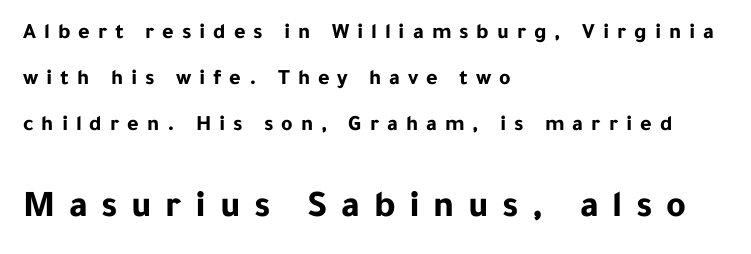
Q: Is the text bold? A: Yes.
Q: Is the text italic (slanted)? A: No, it is upright.
Q: Is the typeface a serif or a sans-serif typeface? A: Sans-serif.
Q: Is the text underlined? A: No.
Q: How is the paragraph aligned? A: Left-aligned.
Q: Is the spacing between letters normal or unusually wide? A: Unusually wide.
Q: Is the spacing between lines tight, normal or loose? A: Loose.
Q: Which block of text is set in a larger size, the first (top) or the second (bottom)? A: The second (bottom) one.
Q: Width (condensed, normal, or wide)? A: Normal.
Q: Stroke contrast? A: Low.
Q: x-height? A: Medium.
Q: Monospaced? A: No.
